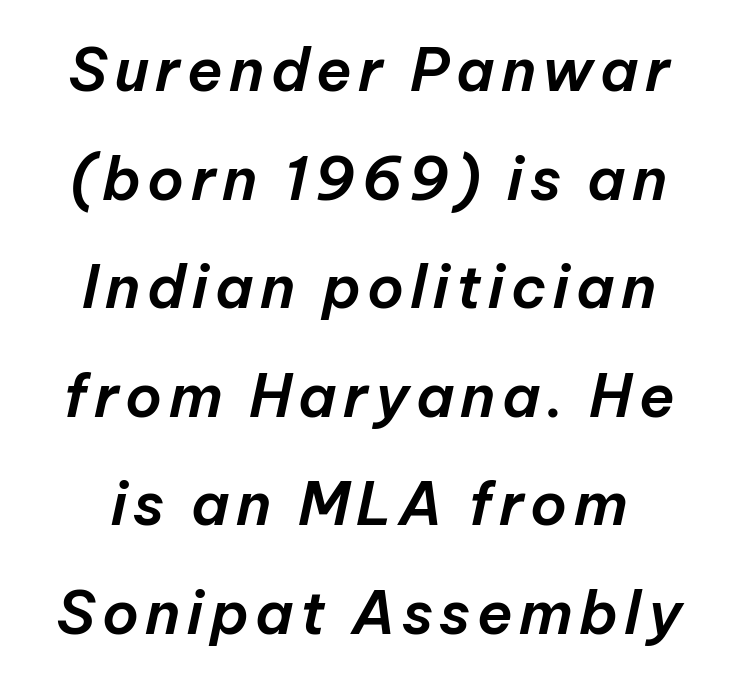
{"italic": "yes", "lean": "right", "slant_degrees": 12, "width": "normal", "stroke_contrast": "low", "x_height": "medium", "monospaced": "no", "underline": "no", "line_spacing_ratio": 1.84, "glyph_px": 59}
